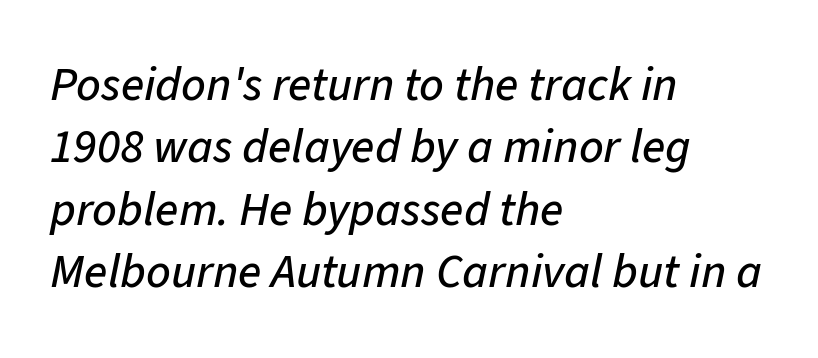
{"italic": "yes", "lean": "right", "slant_degrees": 11, "width": "normal", "stroke_contrast": "low", "x_height": "medium", "monospaced": "no", "underline": "no", "align": "left", "line_spacing": "normal", "line_spacing_ratio": 1.3, "letter_spacing": "normal", "letter_spacing_em": 0.0, "glyph_px": 48}
